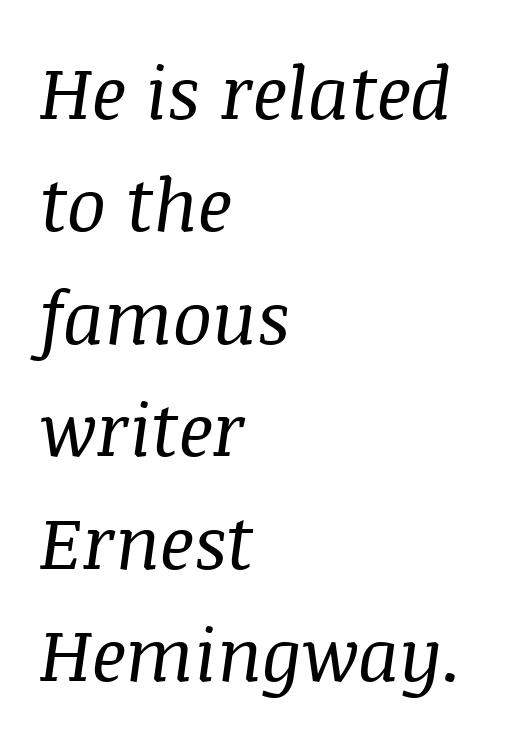
The weight would be labelled regular, book, light, or lighter still. Every character sits at an angle, as italics do. Varying glyph widths throughout — classic text-font behaviour. The gap between lines stays unmarked. Default kerning and tracking; the words read as compact shapes.
